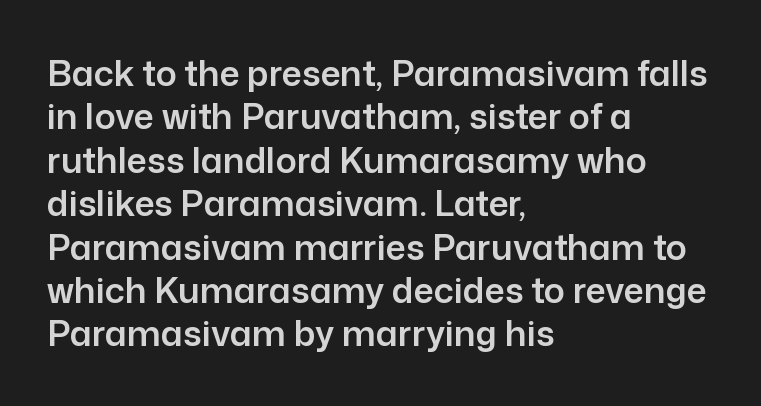
{"serif": "no", "italic": "no", "width": "normal", "stroke_contrast": "low", "x_height": "medium", "monospaced": "no", "underline": "no", "align": "left", "line_spacing_ratio": 1.24, "letter_spacing": "normal", "letter_spacing_em": 0.0, "glyph_px": 35}
